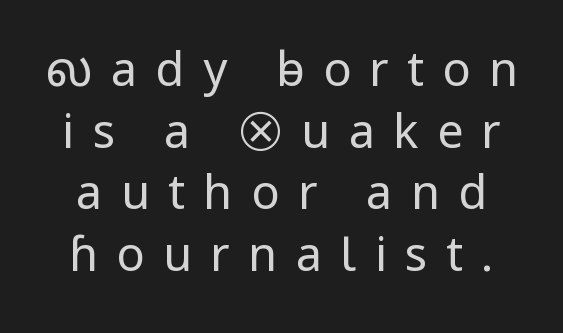
The image shows 47 px regular-weight, condensed sans-serif type, upright; set normal line spacing (1.31x), unusually wide letter spacing (+0.39 em), not underlined; low stroke contrast.
